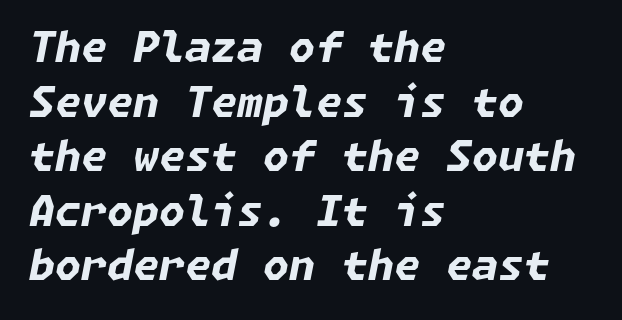
Does the leading feel generous? No, just average. Is the block centered? No — it sits flush against the left margin. The letters are slanted; this is an italic face. Plain, unruled lines of type.
